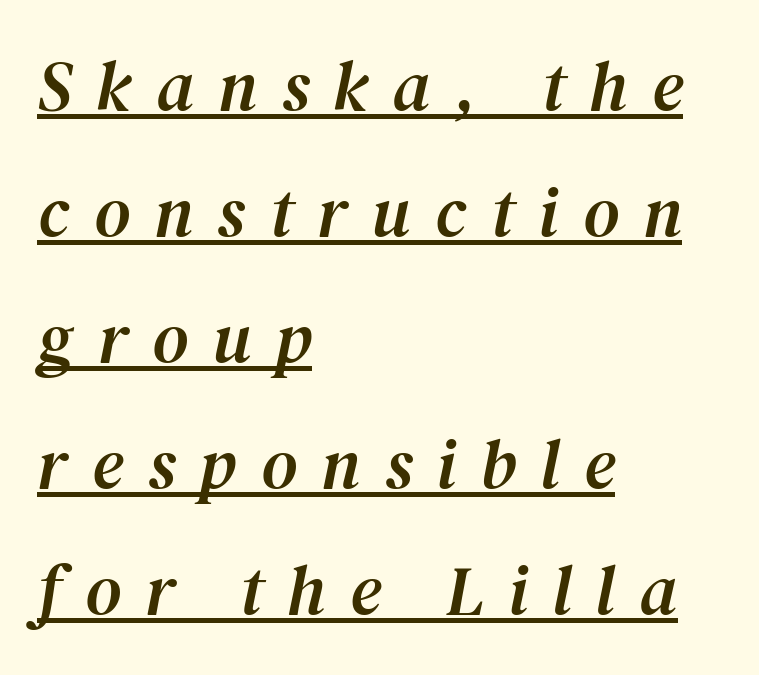
The gaps between neighbouring characters are conspicuously large. To sum up the face: it has serifs. The specimen reads as italic at a glance. A typesetter would call this proportional, since set widths differ per character.
